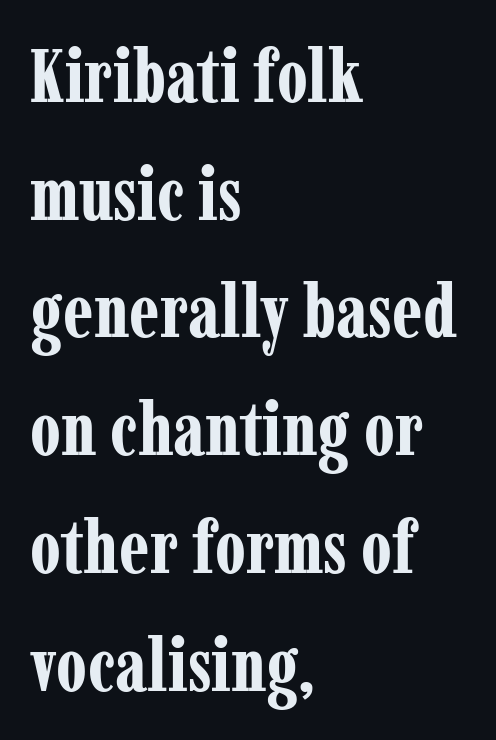
The typeface chosen for these lines features serifs. The letters advance in unequal steps, a hallmark of proportional type. Line beginnings align vertically; line endings do not. The foot of each line stays bare and open. The type is set solid horizontally, with unmodified tracking. Unlike italic type, these characters show no tilt at all.
